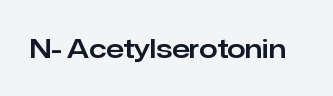
Is there any slant? The stems are plumb. Descenders are the only things crossing below the line. The line texture is even and compact thanks to regular tracking.
